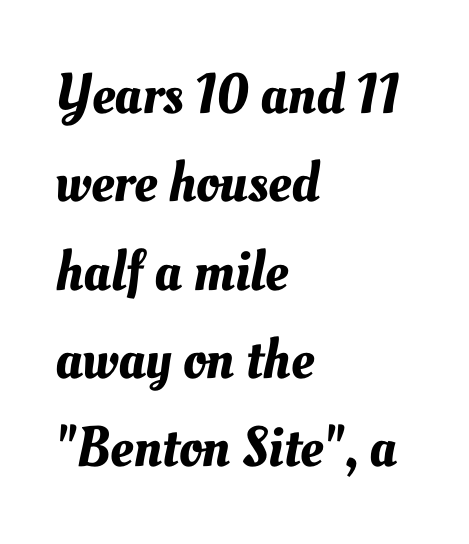
Q: Is the text underlined? A: No.
Q: How is the paragraph aligned? A: Left-aligned.
Q: Is the spacing between letters normal or unusually wide? A: Normal.
Q: Is the spacing between lines tight, normal or loose? A: Normal.
Q: Width (condensed, normal, or wide)? A: Normal.
Q: Stroke contrast? A: Medium.
Q: x-height? A: Small.
Q: Monospaced? A: No.
